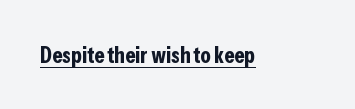
{"italic": "no", "bold": "yes", "underline": "yes", "letter_spacing": "normal", "letter_spacing_em": 0.0, "glyph_px": 23}
